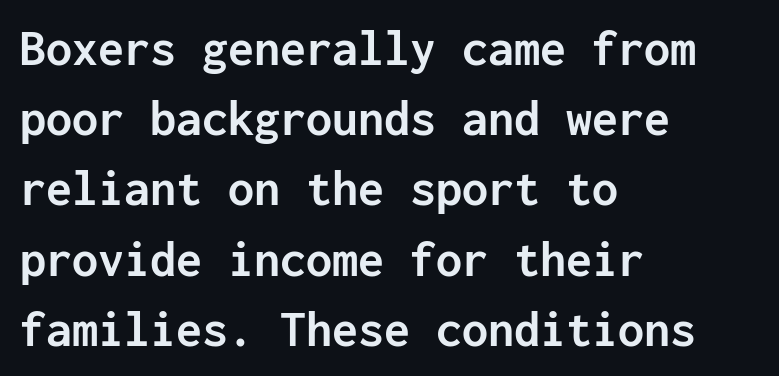
{"serif": "no", "italic": "no", "bold": "yes", "weight": "semibold", "width": "normal", "stroke_contrast": "low", "x_height": "medium", "monospaced": "yes", "underline": "no", "align": "left", "line_spacing": "normal", "line_spacing_ratio": 1.35, "letter_spacing": "normal", "letter_spacing_em": 0.0, "glyph_px": 52}
